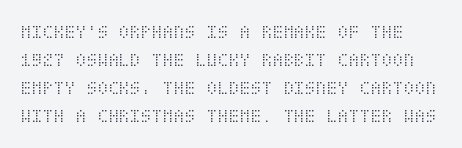
{"italic": "no", "bold": "no", "underline": "no", "line_spacing": "normal", "line_spacing_ratio": 1.4, "letter_spacing": "normal", "letter_spacing_em": 0.0, "glyph_px": 20}
